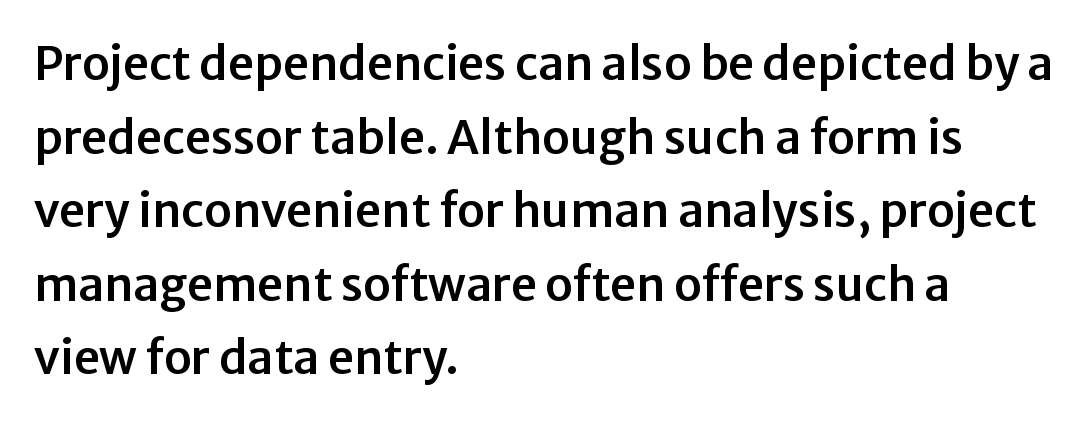
The image shows 46 px sans-serif type, upright; set left-aligned, normal line spacing (1.6x), normal letter spacing, not underlined; low stroke contrast and a medium x-height.
